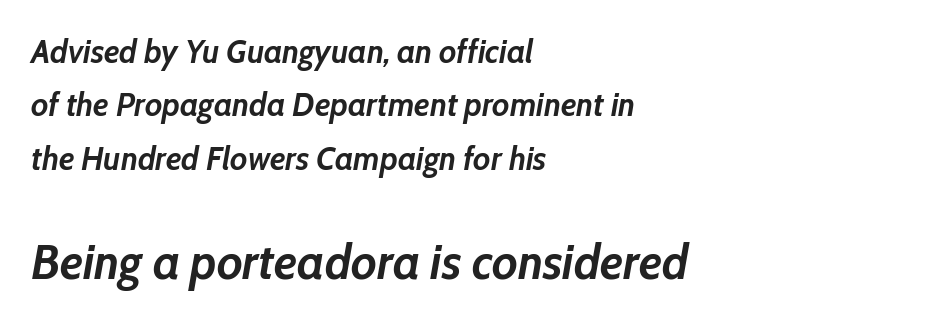
{"italic": "yes", "lean": "right", "slant_degrees": 10, "bold": "yes", "weight": "semibold", "width": "normal", "stroke_contrast": "low", "x_height": "medium", "monospaced": "no", "underline": "no", "align": "left", "line_spacing": "normal", "line_spacing_ratio": 1.62, "letter_spacing": "normal", "letter_spacing_em": 0.0, "larger_block": "second", "size_ratio": 1.48, "glyph_px": 49}
